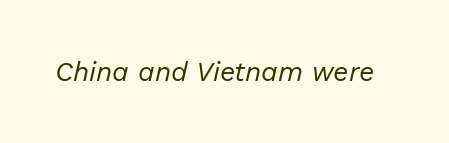
The image shows 27 px text type, italic (leaning right); set normal letter spacing, not underlined.
